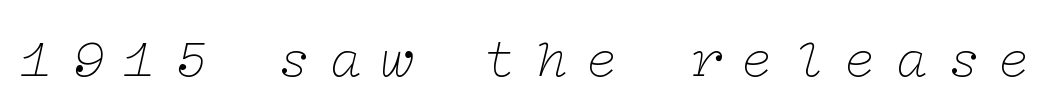
{"serif": "yes", "italic": "yes", "lean": "right", "slant_degrees": 12, "bold": "no", "weight": "thin", "width": "wide", "stroke_contrast": "low", "x_height": "medium", "underline": "no", "letter_spacing": "wide", "letter_spacing_em": 0.32, "glyph_px": 56}
